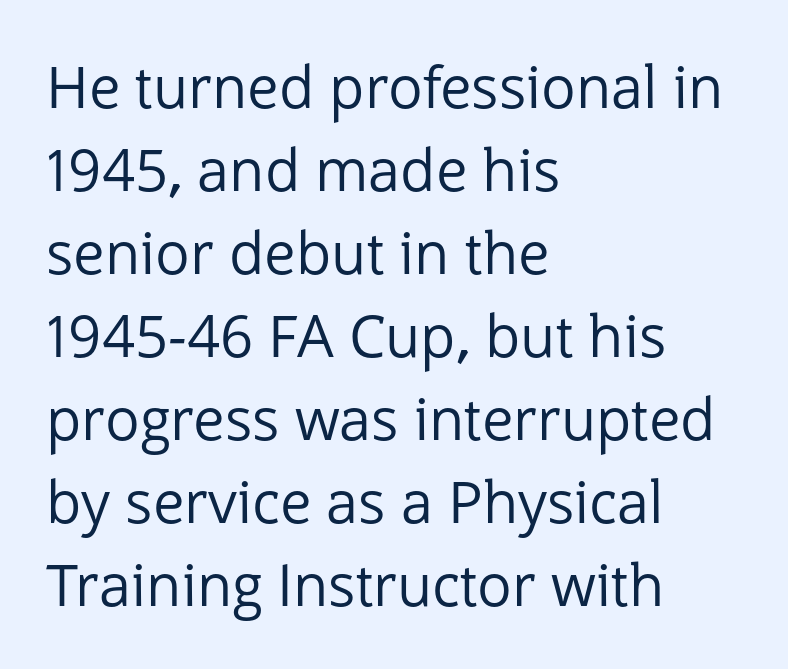
The image shows 58 px regular-weight sans-serif type, upright; set left-aligned, normal line spacing (1.43x), normal letter spacing, not underlined; low stroke contrast and a medium x-height.
